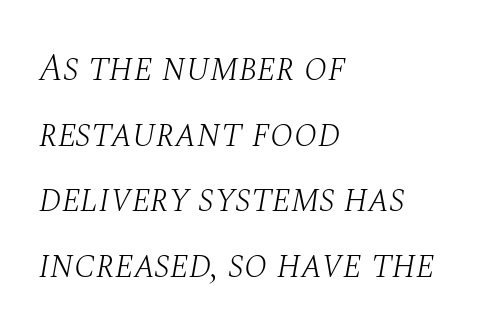
The image shows 38 px light serif type, italic (leaning right); set left-aligned, line spacing 1.73x, normal letter spacing, not underlined; medium stroke contrast and a large x-height.
